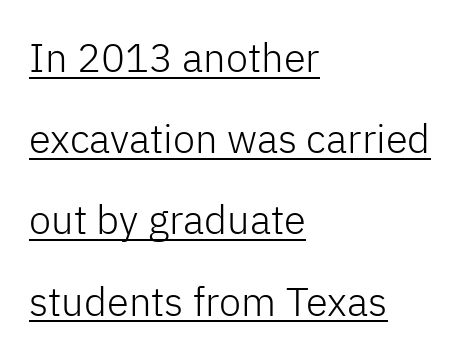
{"serif": "no", "italic": "no", "bold": "no", "weight": "light", "width": "normal", "stroke_contrast": "low", "x_height": "medium", "monospaced": "no", "underline": "yes", "align": "left", "line_spacing": "loose", "line_spacing_ratio": 2.03, "letter_spacing": "normal", "letter_spacing_em": 0.0, "glyph_px": 40}
